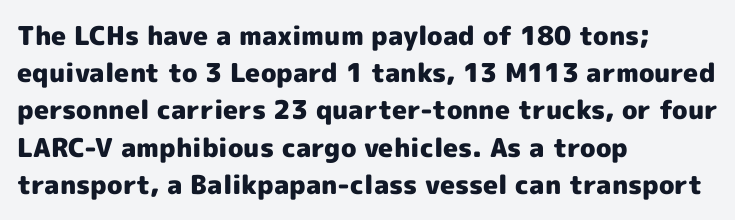
{"italic": "no", "bold": "yes", "underline": "no", "align": "left", "line_spacing": "normal", "line_spacing_ratio": 1.43, "letter_spacing": "normal", "letter_spacing_em": 0.0, "glyph_px": 26}
